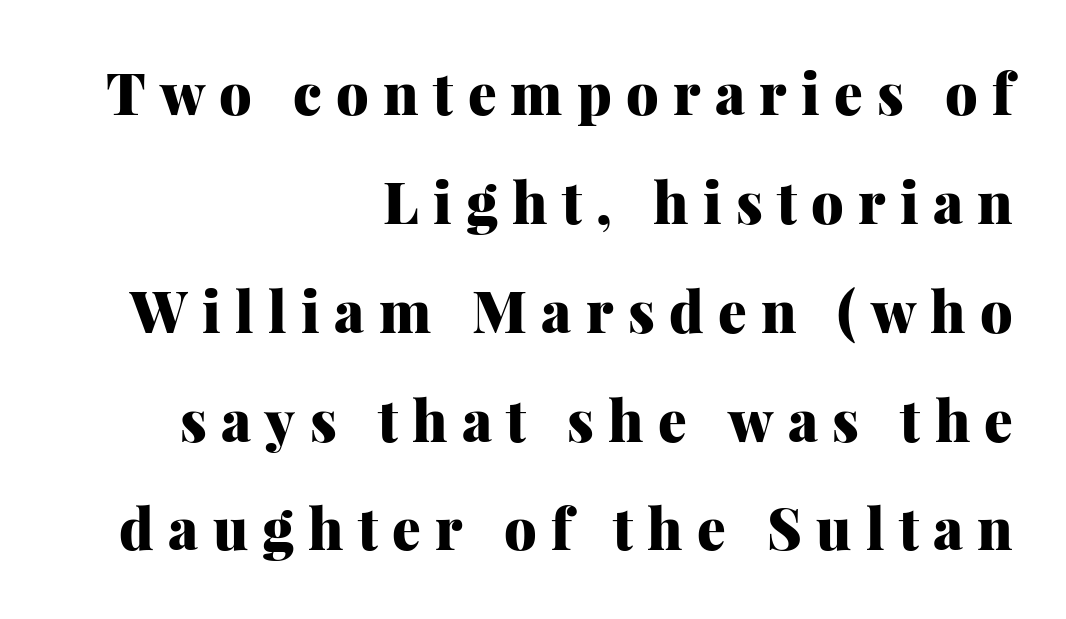
Q: Is the text bold? A: Yes.
Q: Is the text italic (slanted)? A: No, it is upright.
Q: Is the typeface a serif or a sans-serif typeface? A: Serif.
Q: Is the text underlined? A: No.
Q: How is the paragraph aligned? A: Right-aligned.
Q: Is the spacing between letters normal or unusually wide? A: Unusually wide.
Q: Is the spacing between lines tight, normal or loose? A: Loose.
Q: Width (condensed, normal, or wide)? A: Normal.
Q: Stroke contrast? A: Medium.
Q: x-height? A: Medium.
Q: Monospaced? A: No.
